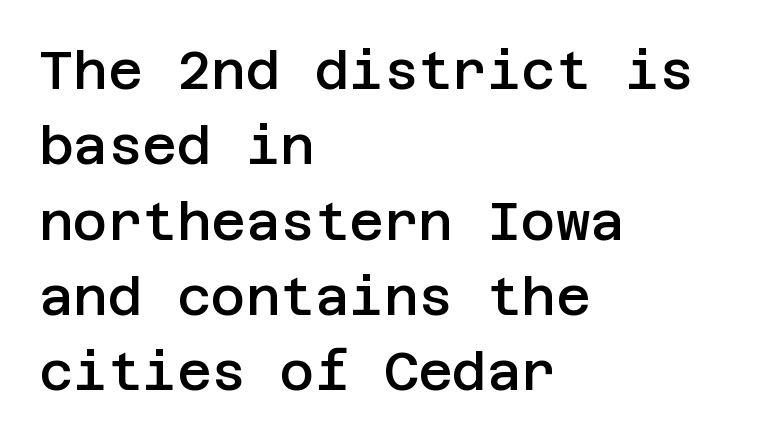
{"serif": "no", "italic": "no", "bold": "semi", "weight": "semibold", "width": "normal", "stroke_contrast": "low", "x_height": "large", "underline": "no", "align": "left", "line_spacing": "normal", "line_spacing_ratio": 1.42, "letter_spacing": "normal", "letter_spacing_em": 0.0, "glyph_px": 53}
